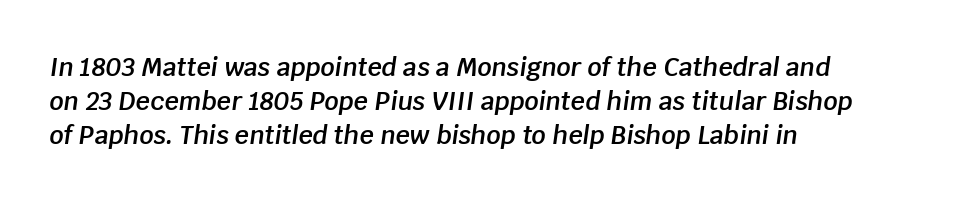
{"italic": "yes", "lean": "right", "slant_degrees": 8, "bold": "semi", "underline": "no", "align": "left", "line_spacing": "normal", "line_spacing_ratio": 1.37, "letter_spacing": "normal", "letter_spacing_em": 0.0, "glyph_px": 25}
